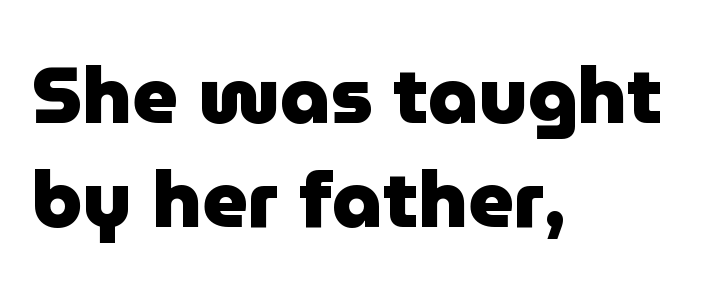
Character widths vary here, with narrow letters taking less room than wide ones. These lines carry a lot of weight — the face is fully bold. The letters stand straight up with perfectly vertical stems. Typeset ragged right — the left edge is the straight one. Unlike a traditional serif, this face leaves its strokes unadorned.
